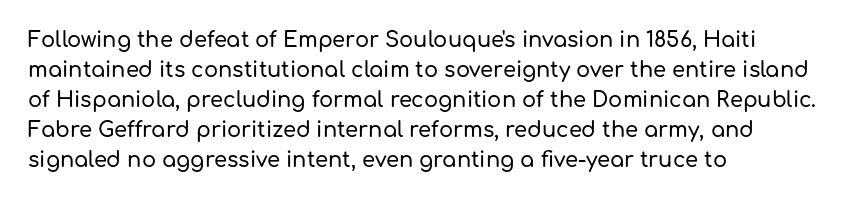
The gaps between neighbouring characters are ordinary and unremarkable. This rendering uses left alignment, leaving the right contour irregular. Horizontal bands of white between lines are of average thickness. The strip under each line holds only bare page. It's the straight-up-and-down kind of type.
